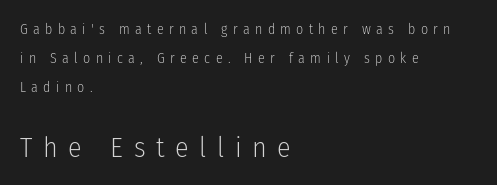
The image shows 28 px light, condensed sans-serif type, upright; set left-aligned, loose line spacing (2.08x), unusually wide letter spacing (+0.38 em), not underlined; the second (bottom) block is 2.0x larger; low stroke contrast and a medium x-height.
